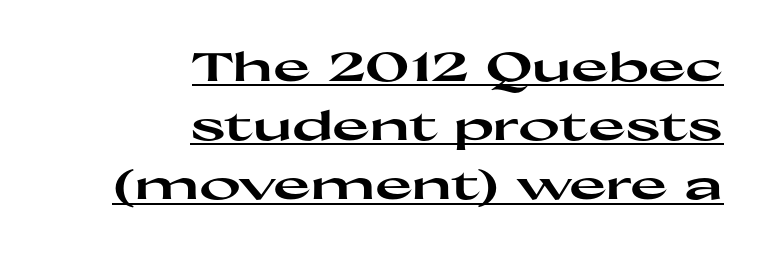
The image shows 40 px heavy, wide sans-serif type, upright; set right-aligned, normal line spacing (1.48x), normal letter spacing, underlined; high stroke contrast and a medium x-height.
